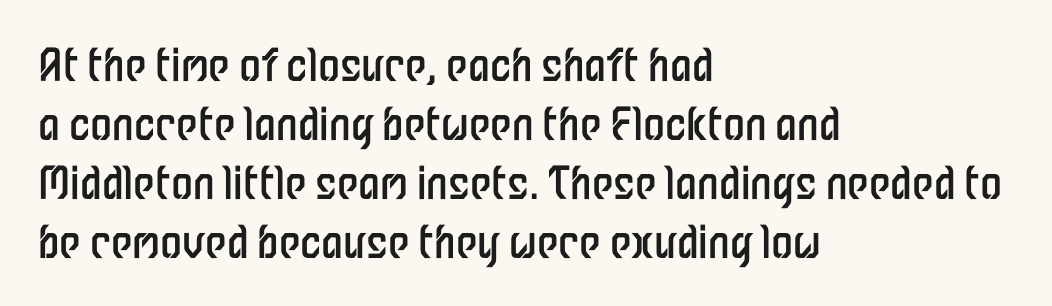
Q: Is the text bold? A: No.
Q: Is the text italic (slanted)? A: No, it is upright.
Q: Is the typeface a serif or a sans-serif typeface? A: Sans-serif.
Q: Is the text underlined? A: No.
Q: How is the paragraph aligned? A: Left-aligned.
Q: Is the spacing between letters normal or unusually wide? A: Normal.
Q: Is the spacing between lines tight, normal or loose? A: Normal.
Q: Width (condensed, normal, or wide)? A: Condensed.
Q: Stroke contrast? A: Low.
Q: x-height? A: Medium.
Q: Monospaced? A: No.
